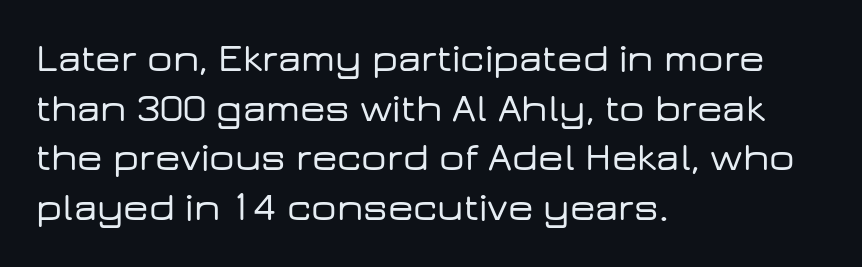
Q: Is the text italic (slanted)? A: No, it is upright.
Q: Is the typeface a serif or a sans-serif typeface? A: Sans-serif.
Q: Is the text underlined? A: No.
Q: How is the paragraph aligned? A: Left-aligned.
Q: Is the spacing between letters normal or unusually wide? A: Normal.
Q: Width (condensed, normal, or wide)? A: Wide.
Q: Stroke contrast? A: Low.
Q: x-height? A: Medium.
Q: Monospaced? A: No.
